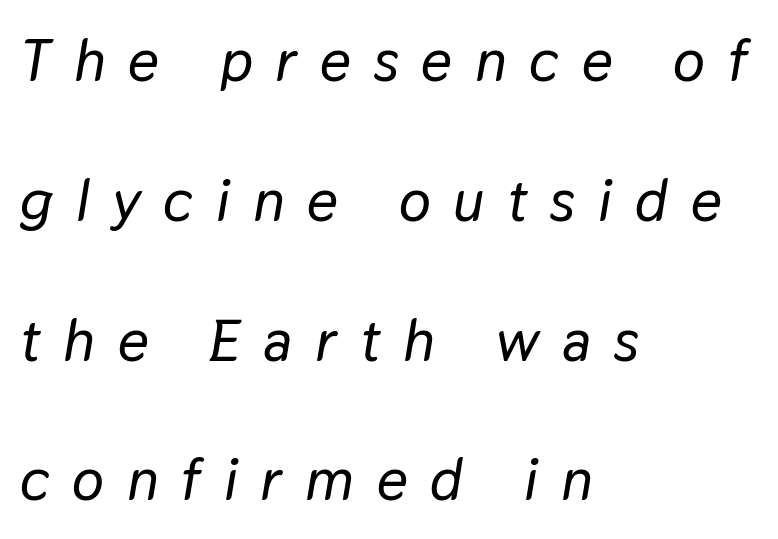
Q: Is the text italic (slanted)? A: Yes, it leans right by about 9 degrees.
Q: Is the text underlined? A: No.
Q: How is the paragraph aligned? A: Left-aligned.
Q: Is the spacing between letters normal or unusually wide? A: Unusually wide.
Q: Is the spacing between lines tight, normal or loose? A: Loose.
Q: Width (condensed, normal, or wide)? A: Normal.
Q: Stroke contrast? A: Low.
Q: x-height? A: Medium.
Q: Monospaced? A: No.
